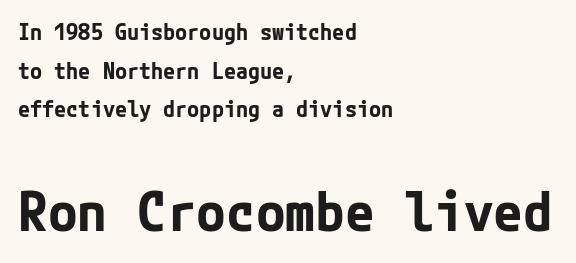
The image shows 54 px bold sans-serif type, upright; set left-aligned, line spacing 1.76x, normal letter spacing, not underlined; the second (bottom) block is 2.45x larger; low stroke contrast and a medium x-height.
